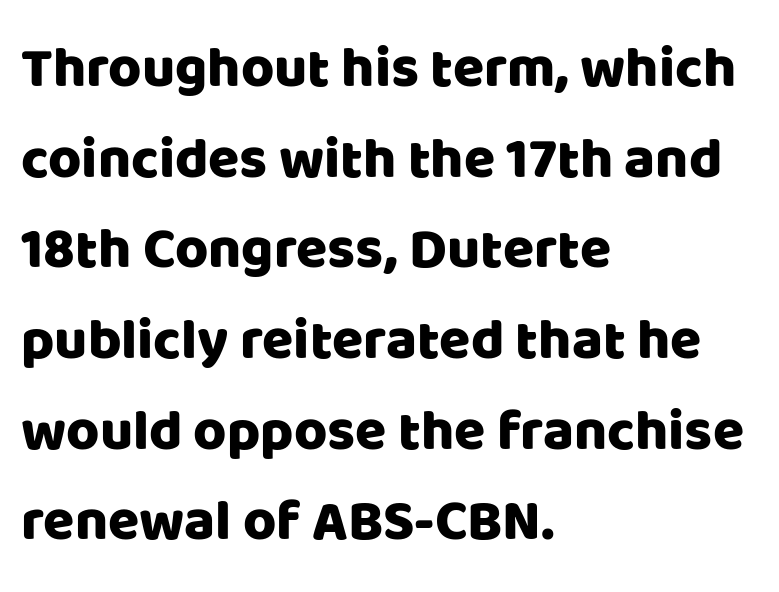
The image shows 57 px sans-serif type, upright; set left-aligned, normal line spacing (1.59x), normal letter spacing, not underlined; low stroke contrast and a large x-height.
